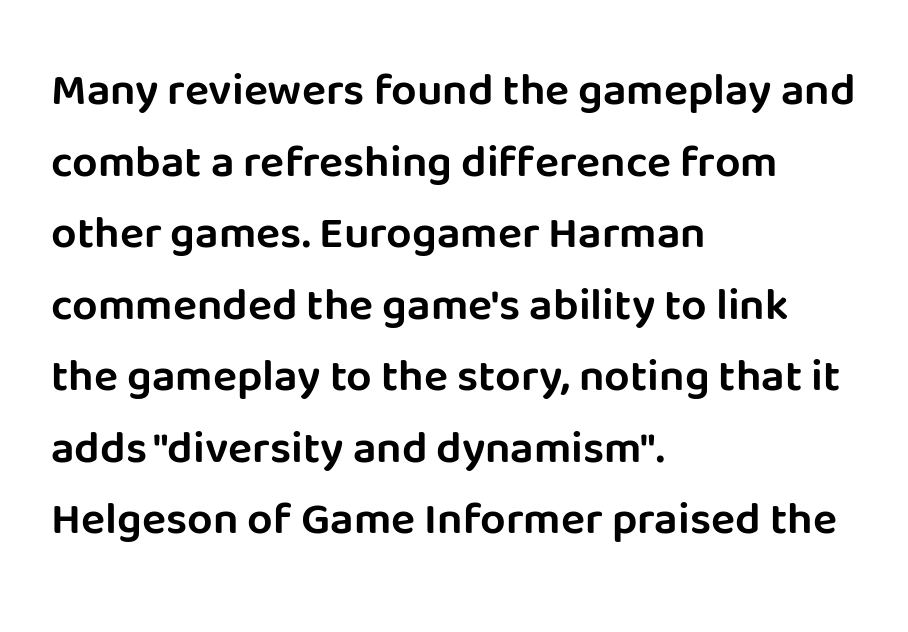
The image shows 45 px sans-serif type, upright; set left-aligned, normal line spacing (1.59x), normal letter spacing, not underlined; low stroke contrast and a large x-height.
